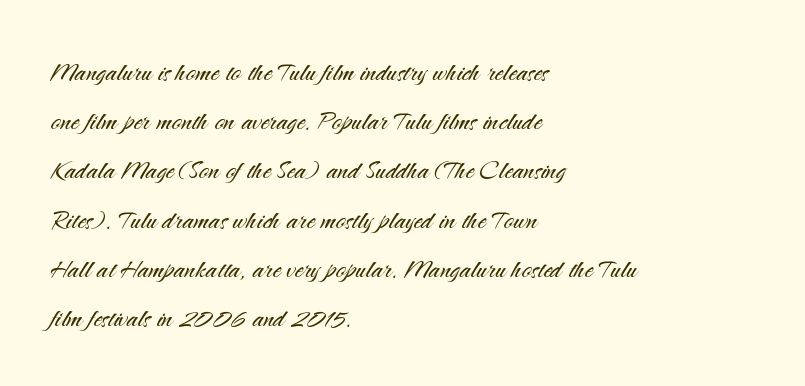
Q: Is the text bold? A: No.
Q: Is the text italic (slanted)? A: Yes.
Q: Is the typeface a serif or a sans-serif typeface? A: Sans-serif.
Q: Is the text underlined? A: No.
Q: How is the paragraph aligned? A: Left-aligned.
Q: Is the spacing between letters normal or unusually wide? A: Normal.
Q: Is the spacing between lines tight, normal or loose? A: Normal.
Q: Width (condensed, normal, or wide)? A: Normal.
Q: Stroke contrast? A: Medium.
Q: x-height? A: Small.
Q: Monospaced? A: No.
